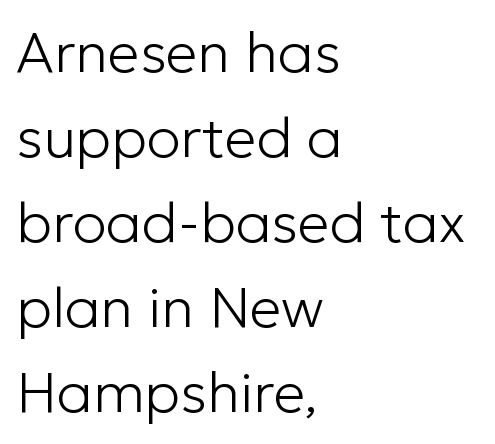
The letters stand straight up with perfectly vertical stems. Line beginnings align vertically; line endings do not. The face used here is proportionally spaced, like ordinary book or web type. Characters follow at the spacing the type designer built in. The vertical gap from one line to the next is medium. Is this a heavy cut? Hardly; it is regular or lighter.
